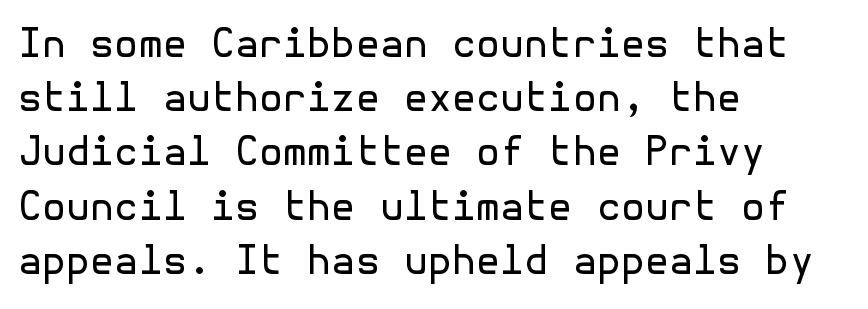
{"serif": "no", "italic": "no", "bold": "no", "weight": "regular", "width": "normal", "x_height": "medium", "underline": "no", "align": "left", "line_spacing": "normal", "line_spacing_ratio": 1.39, "letter_spacing": "normal", "letter_spacing_em": 0.0, "glyph_px": 39}
